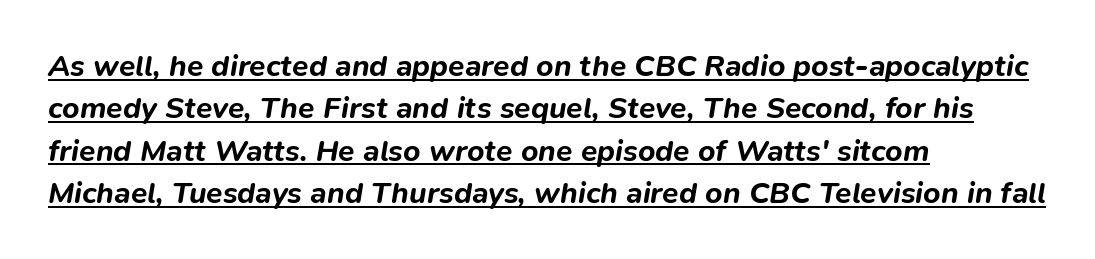
The image shows 30 px bold type, italic (leaning right); set left-aligned, normal line spacing (1.41x), normal letter spacing, underlined; low stroke contrast and a medium x-height.
